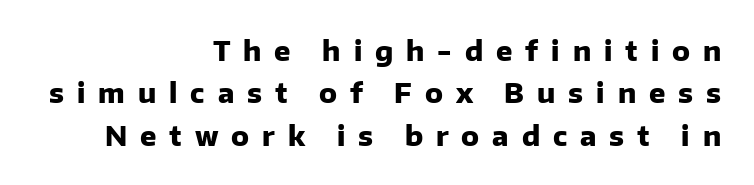
Q: Is the text bold? A: Yes.
Q: Is the text italic (slanted)? A: No, it is upright.
Q: Is the text underlined? A: No.
Q: How is the paragraph aligned? A: Right-aligned.
Q: Is the spacing between letters normal or unusually wide? A: Unusually wide.
Q: Is the spacing between lines tight, normal or loose? A: Normal.
